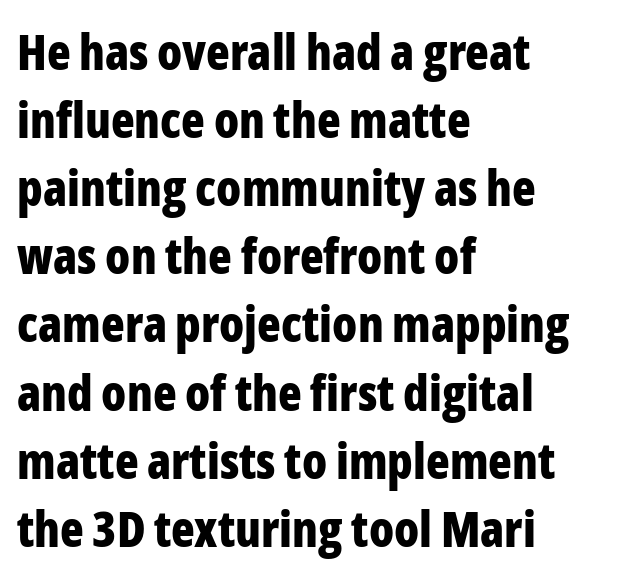
Q: Is the text bold? A: Yes.
Q: Is the text italic (slanted)? A: No, it is upright.
Q: Is the typeface a serif or a sans-serif typeface? A: Sans-serif.
Q: Is the text underlined? A: No.
Q: How is the paragraph aligned? A: Left-aligned.
Q: Is the spacing between letters normal or unusually wide? A: Normal.
Q: Is the spacing between lines tight, normal or loose? A: Normal.
Q: Width (condensed, normal, or wide)? A: Condensed.
Q: Stroke contrast? A: Low.
Q: x-height? A: Medium.
Q: Monospaced? A: No.
